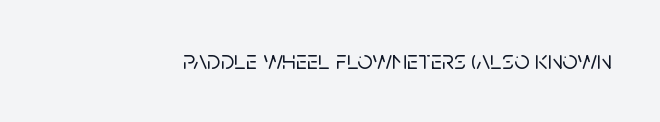
The image shows 27 px text type, upright; set normal letter spacing, not underlined.
